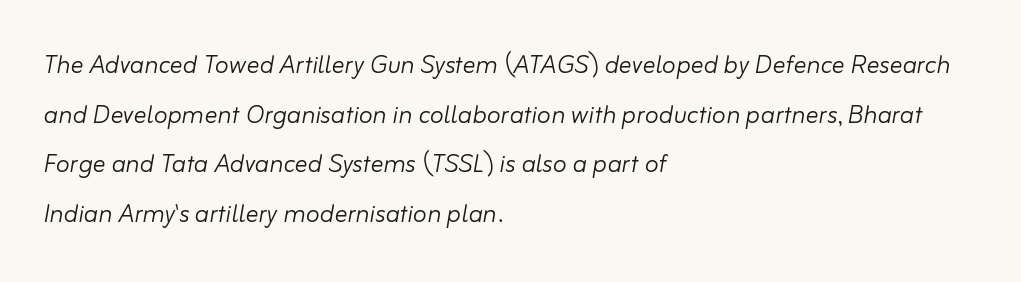
Q: Is the text bold? A: No.
Q: Is the text italic (slanted)? A: Yes, it leans right by about 10 degrees.
Q: Is the text underlined? A: No.
Q: How is the paragraph aligned? A: Left-aligned.
Q: Is the spacing between letters normal or unusually wide? A: Normal.
Q: Is the spacing between lines tight, normal or loose? A: Normal.
Q: Width (condensed, normal, or wide)? A: Normal.
Q: Stroke contrast? A: Low.
Q: x-height? A: Small.
Q: Monospaced? A: No.
